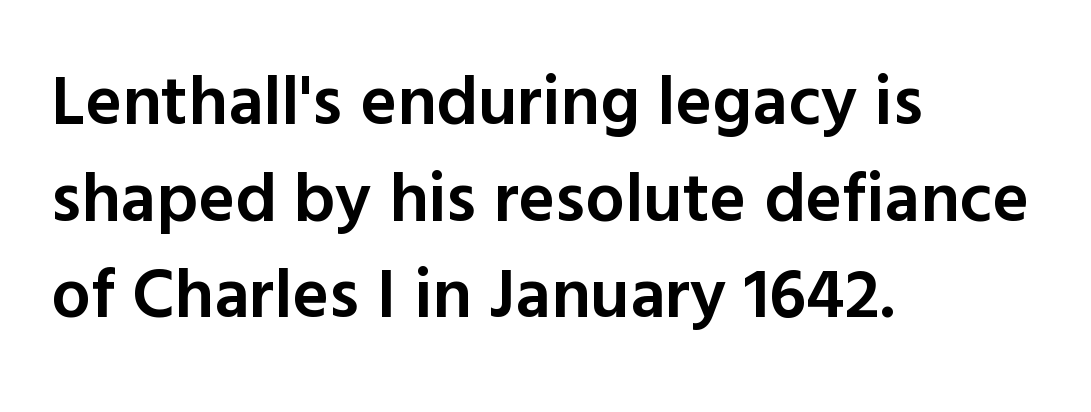
{"serif": "no", "italic": "no", "bold": "semi", "weight": "semibold", "width": "normal", "x_height": "medium", "monospaced": "no", "underline": "no", "align": "left", "line_spacing": "normal", "line_spacing_ratio": 1.38, "letter_spacing": "normal", "letter_spacing_em": 0.0, "glyph_px": 70}
